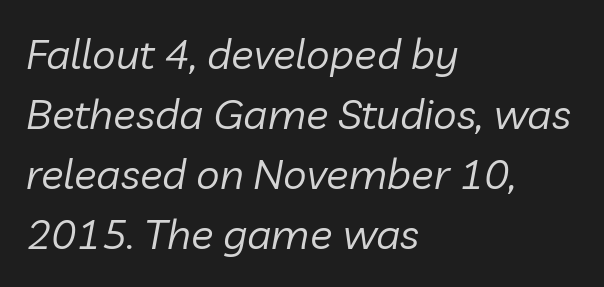
Slant detected: the letters are inclined. Nobody drew a line under any word here. The strokes carry an ordinary text weight at most. The passage shown is typed in a proportional face where columns would drift. The horizontal fit of the characters is conventional and even.
